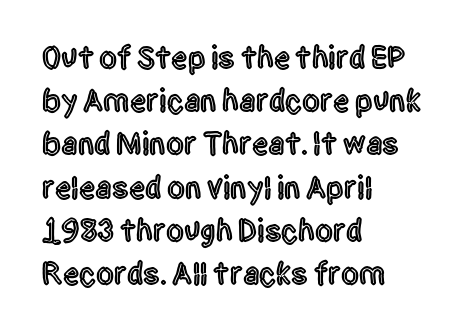
The image shows 32 px condensed sans-serif type, upright; set left-aligned, normal line spacing (1.35x), normal letter spacing, not underlined; a large x-height.
